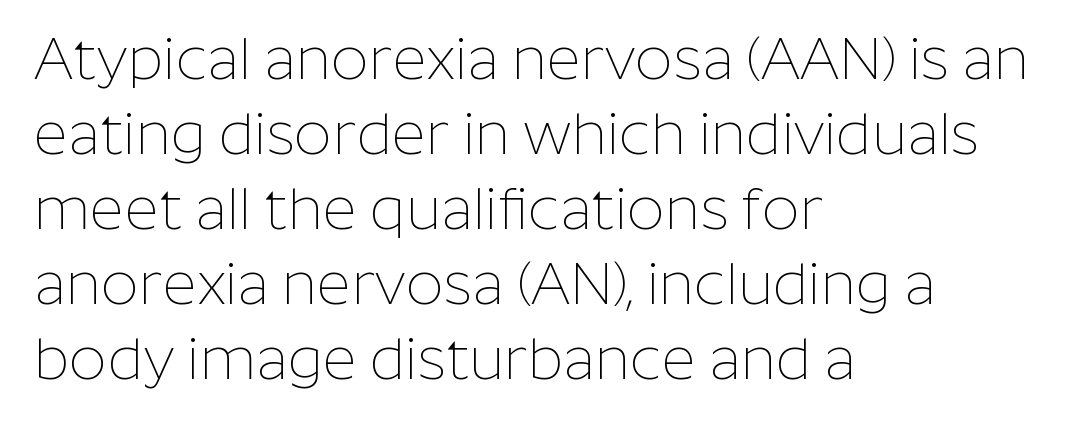
The image shows 59 px thin sans-serif type, upright; set left-aligned, normal line spacing (1.27x), normal letter spacing, not underlined; low stroke contrast and a medium x-height.
